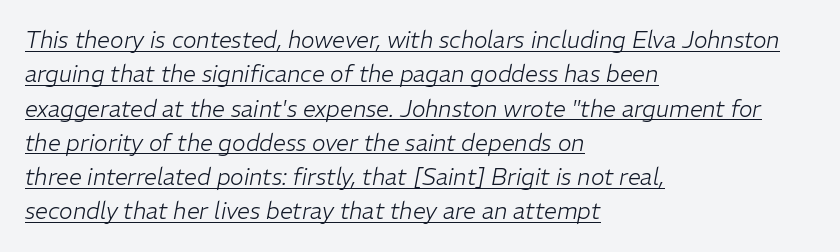
The image shows 23 px text type, italic (leaning right); set left-aligned, normal line spacing (1.49x), normal letter spacing, underlined.
